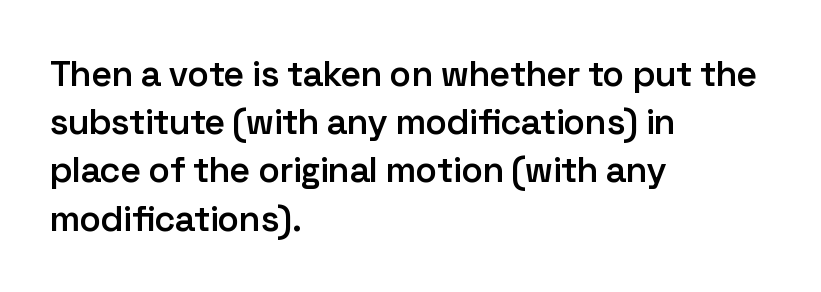
The image shows 36 px semibold sans-serif type, upright; set left-aligned, normal line spacing (1.34x), normal letter spacing, not underlined; low stroke contrast and a medium x-height.
